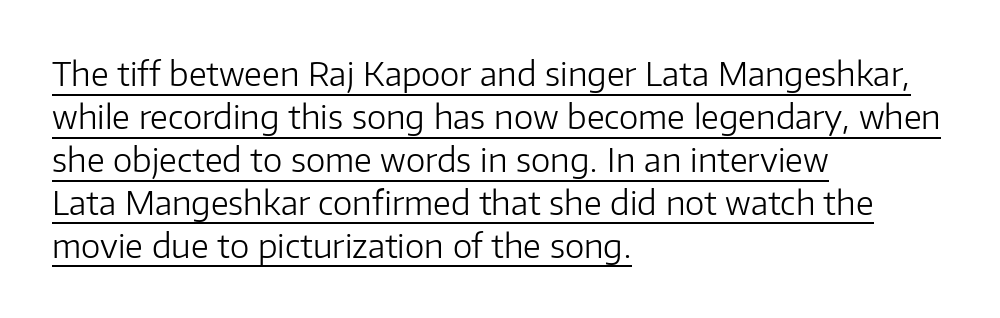
The image shows 33 px light sans-serif type, upright; set left-aligned, normal line spacing (1.3x), normal letter spacing, underlined; low stroke contrast and a medium x-height.
